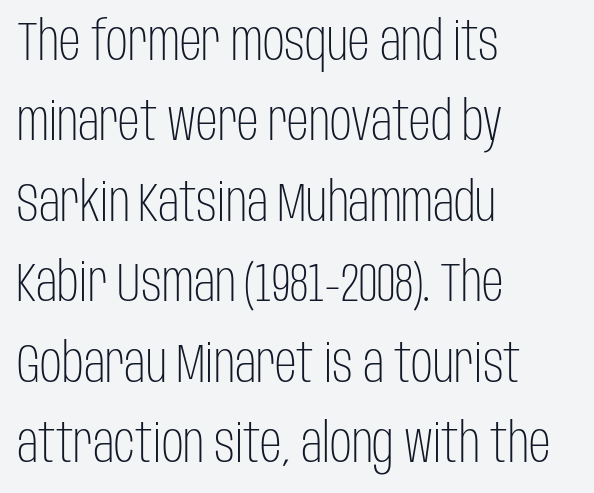
Q: Is the text bold? A: No.
Q: Is the text italic (slanted)? A: No, it is upright.
Q: Is the typeface a serif or a sans-serif typeface? A: Sans-serif.
Q: Is the text underlined? A: No.
Q: How is the paragraph aligned? A: Left-aligned.
Q: Is the spacing between letters normal or unusually wide? A: Normal.
Q: Is the spacing between lines tight, normal or loose? A: Normal.
Q: Width (condensed, normal, or wide)? A: Condensed.
Q: Stroke contrast? A: Low.
Q: x-height? A: Large.
Q: Monospaced? A: No.
